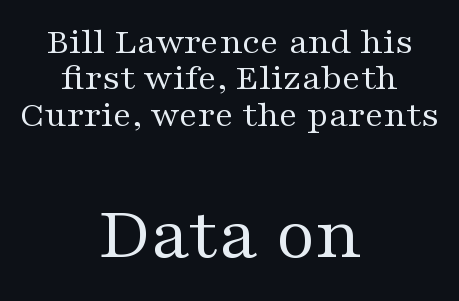
The image shows 76 px regular-weight, wide serif type, upright; set centered, tight line spacing (0.96x), normal letter spacing, not underlined; the second (bottom) block is 2.0x larger; medium stroke contrast and a medium x-height.
